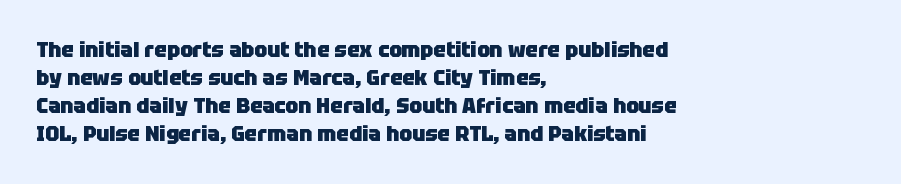
Style check: upright. Reading down the block, your eye returns to a fixed left position each line. This rendering leaves character spacing at its baseline value. Check under the words: just untouched page.
